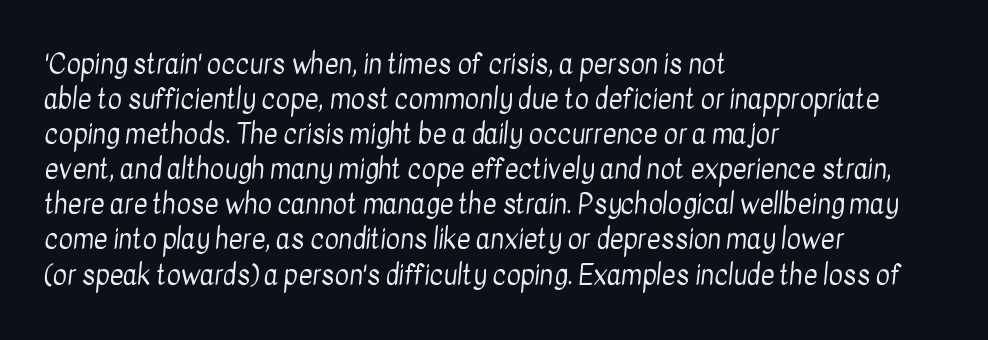
Q: Is the text bold? A: No.
Q: Is the text underlined? A: No.
Q: How is the paragraph aligned? A: Left-aligned.
Q: Is the spacing between letters normal or unusually wide? A: Normal.
Q: Is the spacing between lines tight, normal or loose? A: Normal.
